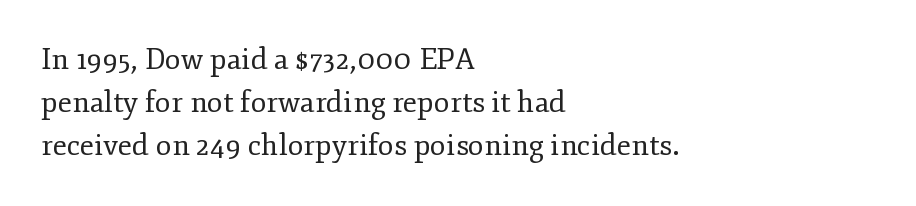
Q: Is the text bold? A: No.
Q: Is the text italic (slanted)? A: No, it is upright.
Q: Is the typeface a serif or a sans-serif typeface? A: Serif.
Q: Is the text underlined? A: No.
Q: How is the paragraph aligned? A: Left-aligned.
Q: Is the spacing between letters normal or unusually wide? A: Normal.
Q: Is the spacing between lines tight, normal or loose? A: Normal.
Q: Width (condensed, normal, or wide)? A: Normal.
Q: Stroke contrast? A: Low.
Q: x-height? A: Small.
Q: Monospaced? A: No.
